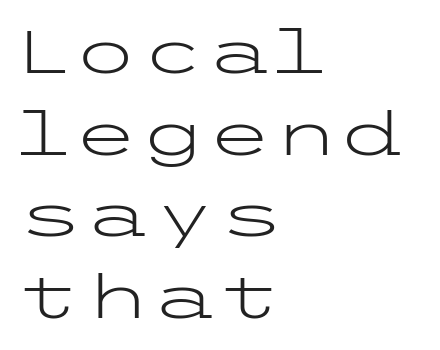
{"serif": "no", "italic": "no", "bold": "no", "weight": "light", "width": "wide", "stroke_contrast": "low", "x_height": "medium", "underline": "no", "align": "left", "line_spacing": "normal", "line_spacing_ratio": 1.34, "letter_spacing": "normal", "letter_spacing_em": 0.0, "glyph_px": 61}
